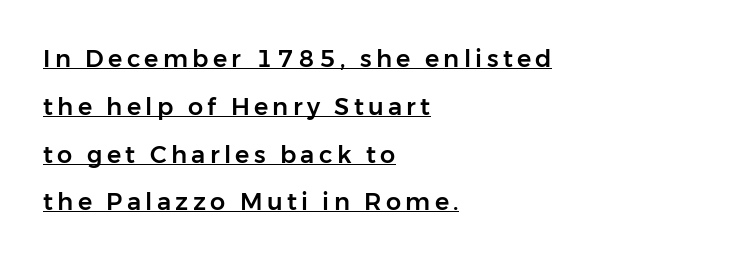
{"italic": "no", "underline": "yes", "align": "left", "line_spacing": "loose", "line_spacing_ratio": 1.99, "glyph_px": 24}
